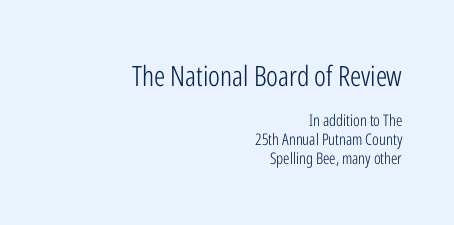
Q: Is the text bold? A: No.
Q: Is the text italic (slanted)? A: No, it is upright.
Q: Is the typeface a serif or a sans-serif typeface? A: Sans-serif.
Q: Is the text underlined? A: No.
Q: How is the paragraph aligned? A: Right-aligned.
Q: Is the spacing between letters normal or unusually wide? A: Normal.
Q: Which block of text is set in a larger size, the first (top) or the second (bottom)? A: The first (top) one.
Q: Width (condensed, normal, or wide)? A: Condensed.
Q: Stroke contrast? A: Low.
Q: x-height? A: Medium.
Q: Monospaced? A: No.
